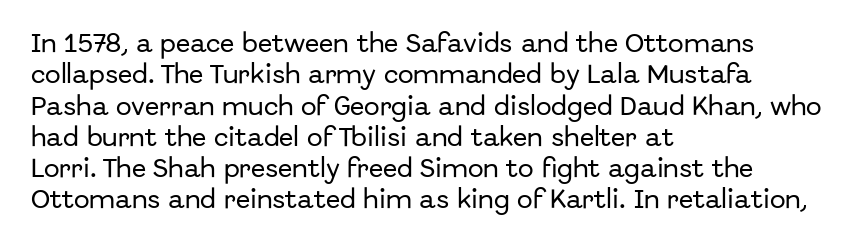
{"italic": "no", "underline": "no", "align": "left", "line_spacing": "normal", "line_spacing_ratio": 1.49, "letter_spacing": "normal", "letter_spacing_em": 0.0, "glyph_px": 21}
